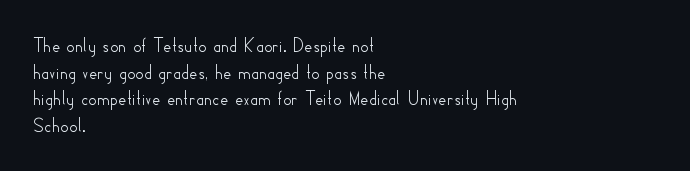
{"italic": "no", "underline": "no", "align": "left", "line_spacing": "normal", "line_spacing_ratio": 1.33, "letter_spacing": "normal", "letter_spacing_em": 0.0, "glyph_px": 20}
